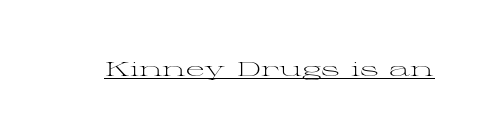
The image shows 20 px text type, upright; set normal letter spacing, underlined.
